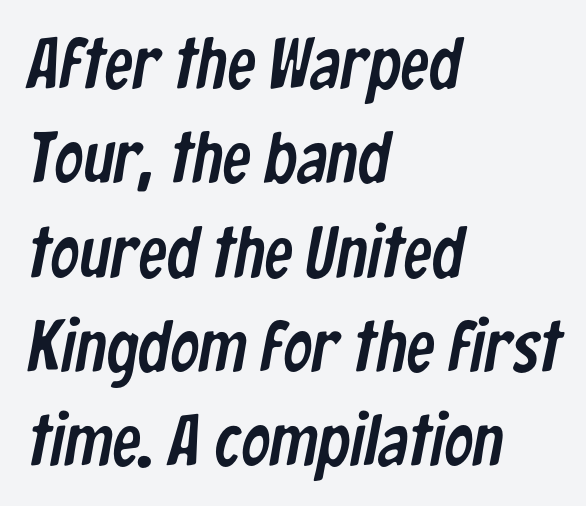
The image shows 72 px condensed sans-serif type; set left-aligned, normal line spacing (1.31x), normal letter spacing, not underlined; low stroke contrast and a medium x-height.
